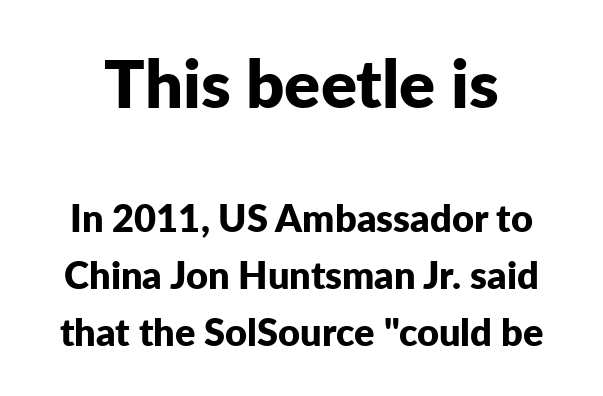
{"serif": "no", "italic": "no", "bold": "yes", "weight": "bold", "width": "normal", "stroke_contrast": "low", "x_height": "medium", "monospaced": "no", "underline": "no", "line_spacing": "normal", "line_spacing_ratio": 1.49, "letter_spacing": "normal", "letter_spacing_em": 0.0, "larger_block": "first", "size_ratio": 1.76, "glyph_px": 67}
